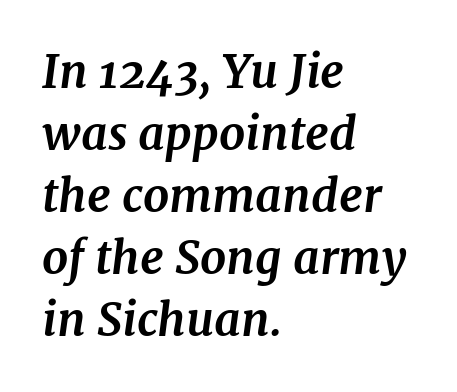
As a designer I'd log this as weight 700, bold. Short and long lines alike share a common starting point at left. Glance below the letters and you will spot only blank space. In terms of letterform style, serifs are clearly present. The face used here has a pronounced slope to its letters. This sample has the flowing, uneven cadence of proportional lettering.
